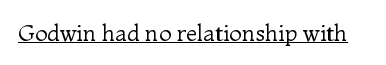
Q: Is the text bold? A: No.
Q: Is the text italic (slanted)? A: No, it is upright.
Q: Is the text underlined? A: Yes.
Q: Is the spacing between letters normal or unusually wide? A: Normal.
